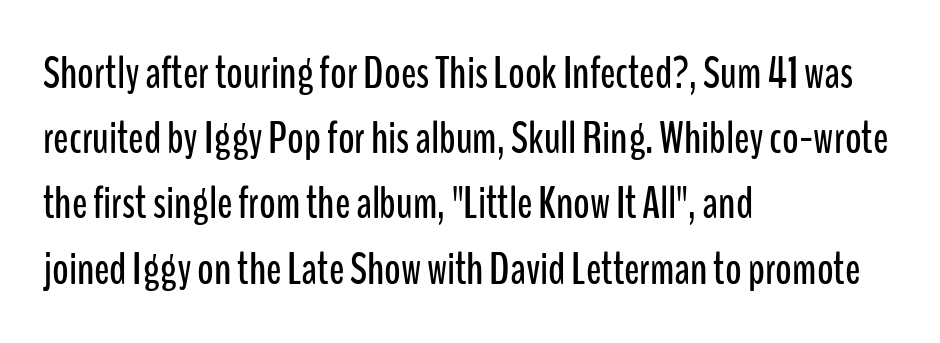
The image shows 45 px condensed sans-serif type, upright; set left-aligned, normal line spacing (1.45x), normal letter spacing, not underlined; low stroke contrast and a medium x-height.
